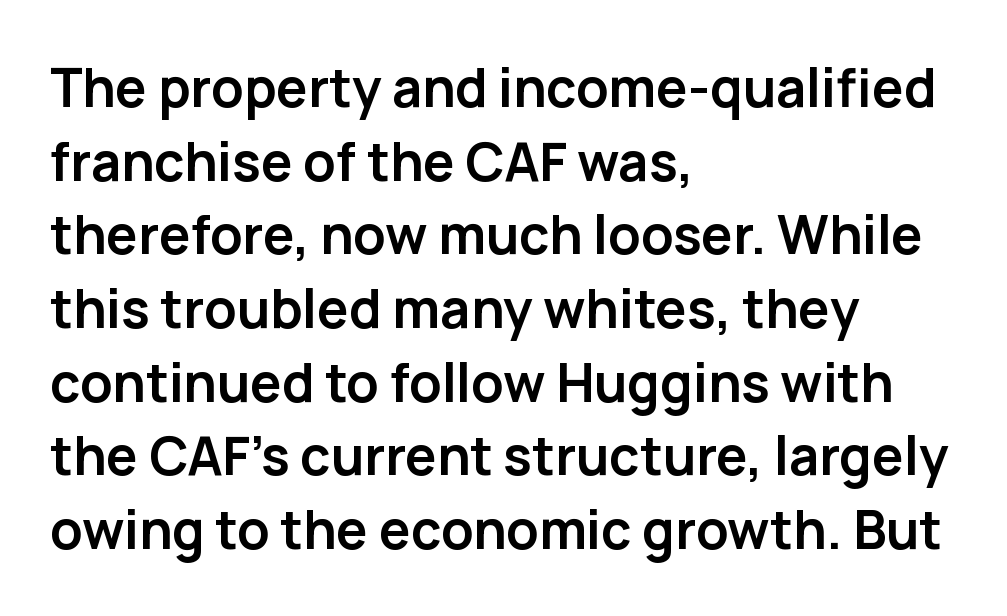
Q: Is the text bold? A: Yes.
Q: Is the text italic (slanted)? A: No, it is upright.
Q: Is the typeface a serif or a sans-serif typeface? A: Sans-serif.
Q: Is the text underlined? A: No.
Q: How is the paragraph aligned? A: Left-aligned.
Q: Is the spacing between letters normal or unusually wide? A: Normal.
Q: Is the spacing between lines tight, normal or loose? A: Normal.
Q: Width (condensed, normal, or wide)? A: Normal.
Q: Stroke contrast? A: Low.
Q: x-height? A: Medium.
Q: Monospaced? A: No.
